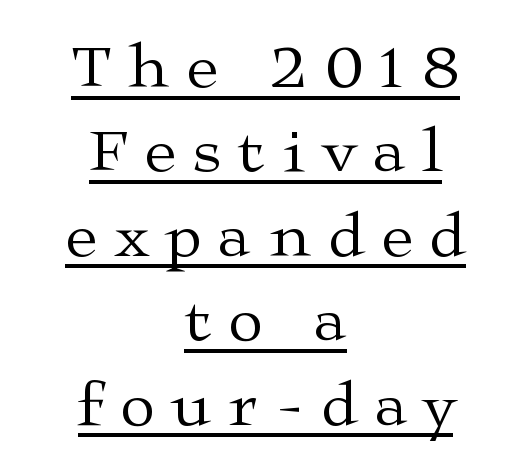
{"serif": "yes", "italic": "no", "bold": "no", "weight": "regular", "width": "wide", "stroke_contrast": "medium", "x_height": "medium", "monospaced": "no", "underline": "yes", "align": "center", "line_spacing": "normal", "line_spacing_ratio": 1.34, "letter_spacing": "wide", "letter_spacing_em": 0.28, "glyph_px": 63}
